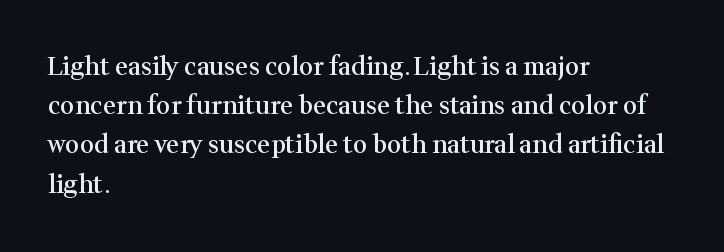
{"italic": "no", "bold": "semi", "underline": "no", "align": "left", "line_spacing": "normal", "line_spacing_ratio": 1.57, "letter_spacing": "normal", "letter_spacing_em": 0.0, "glyph_px": 25}
